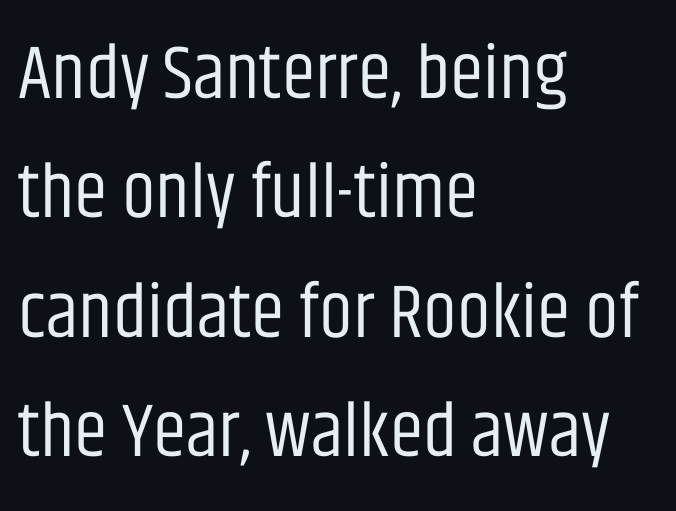
{"serif": "no", "italic": "no", "bold": "no", "weight": "regular", "width": "condensed", "stroke_contrast": "low", "x_height": "large", "monospaced": "no", "underline": "no", "align": "left", "line_spacing": "normal", "line_spacing_ratio": 1.57, "letter_spacing": "normal", "letter_spacing_em": 0.0, "glyph_px": 76}
